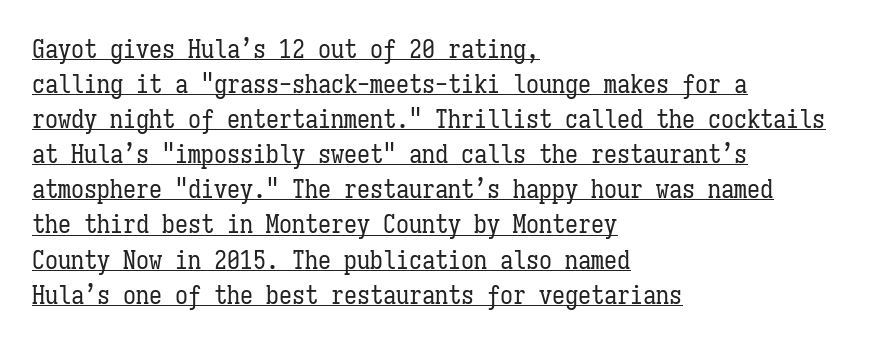
Q: Is the text bold? A: No.
Q: Is the text italic (slanted)? A: No, it is upright.
Q: Is the text underlined? A: Yes.
Q: How is the paragraph aligned? A: Left-aligned.
Q: Is the spacing between letters normal or unusually wide? A: Normal.
Q: Is the spacing between lines tight, normal or loose? A: Normal.
